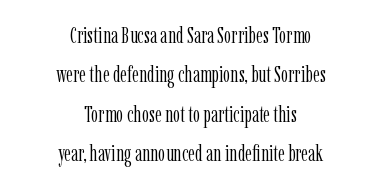
{"italic": "no", "bold": "no", "underline": "no", "align": "center", "line_spacing_ratio": 1.71, "letter_spacing": "normal", "letter_spacing_em": 0.0, "glyph_px": 23}
